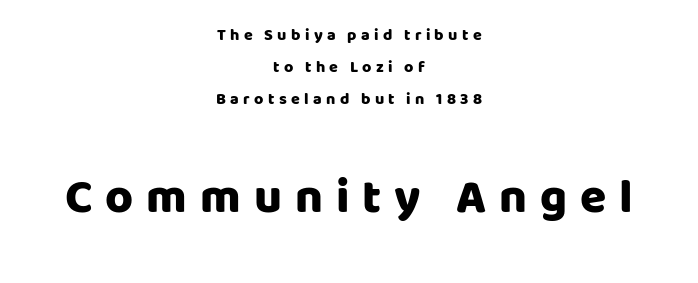
The image shows 48 px heavy sans-serif type, upright; set centered, loose line spacing (1.99x), unusually wide letter spacing (+0.27 em), not underlined; the second (bottom) block is 3.0x larger; low stroke contrast and a large x-height.
